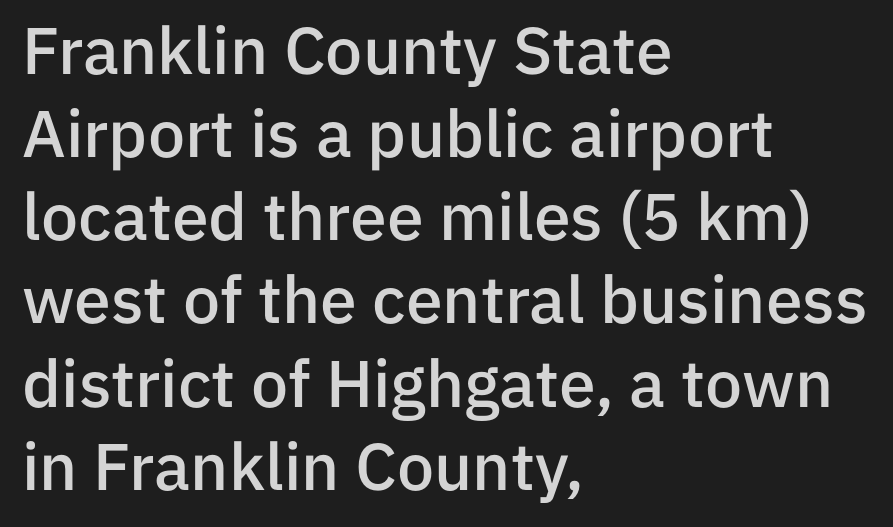
{"serif": "no", "italic": "no", "bold": "semi", "weight": "semibold", "width": "normal", "stroke_contrast": "low", "x_height": "medium", "monospaced": "no", "underline": "no", "align": "left", "line_spacing": "normal", "line_spacing_ratio": 1.26, "letter_spacing": "normal", "letter_spacing_em": 0.0, "glyph_px": 66}
